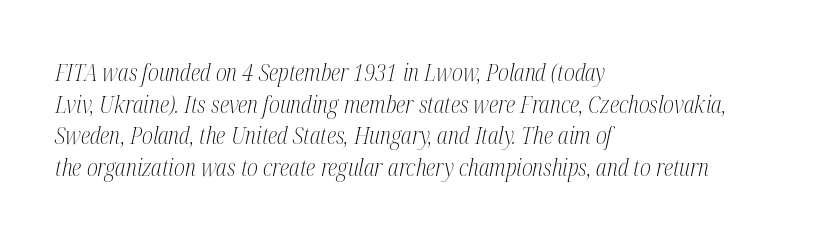
{"italic": "yes", "lean": "right", "slant_degrees": 12, "bold": "no", "underline": "no", "align": "left", "line_spacing": "normal", "line_spacing_ratio": 1.32, "letter_spacing": "normal", "letter_spacing_em": 0.0, "glyph_px": 24}
